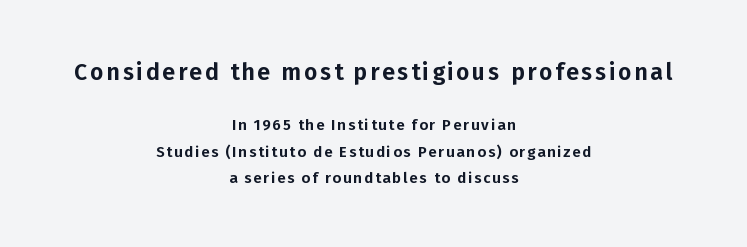
These two chunks differ in scale, with the top chunk taking the larger measure. Glance below the letters and you will spot only blank space. One-word summary of the alignment: center. Quick note: not italic, upright.
